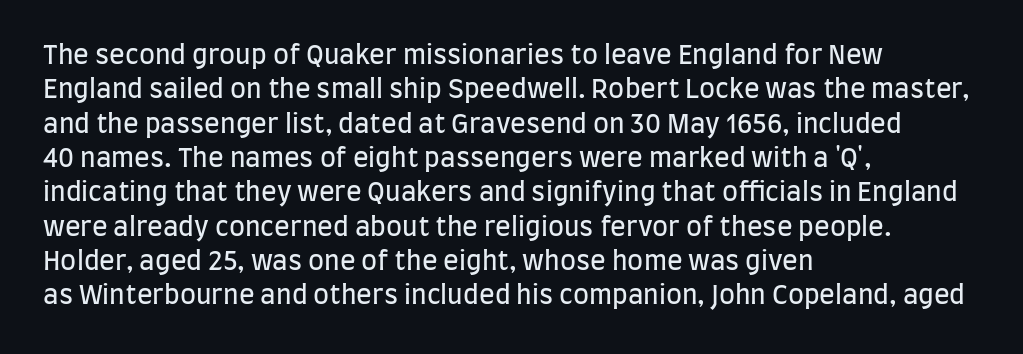
The image shows 26 px text type, upright; set left-aligned, normal line spacing (1.32x), normal letter spacing, not underlined.
